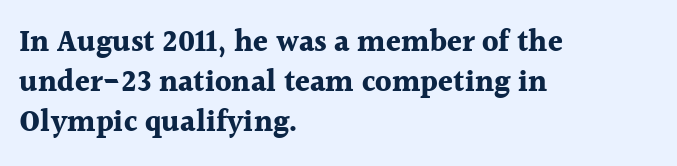
{"serif": "yes", "italic": "no", "bold": "yes", "weight": "bold", "width": "normal", "x_height": "medium", "monospaced": "no", "underline": "no", "align": "left", "line_spacing": "normal", "line_spacing_ratio": 1.33, "letter_spacing": "normal", "letter_spacing_em": 0.0, "glyph_px": 30}
